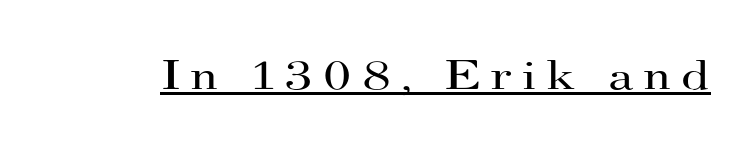
{"serif": "yes", "italic": "no", "bold": "no", "weight": "regular", "width": "wide", "stroke_contrast": "high", "x_height": "small", "monospaced": "no", "underline": "yes", "letter_spacing": "wide", "letter_spacing_em": 0.21, "glyph_px": 42}
